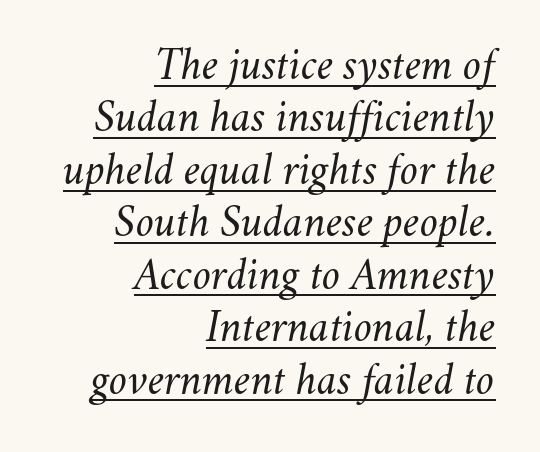
{"italic": "yes", "lean": "right", "slant_degrees": 11, "bold": "no", "weight": "light", "width": "normal", "stroke_contrast": "medium", "x_height": "small", "monospaced": "no", "underline": "yes", "align": "right", "line_spacing": "tight", "line_spacing_ratio": 1.14, "letter_spacing": "normal", "letter_spacing_em": 0.0, "glyph_px": 46}
